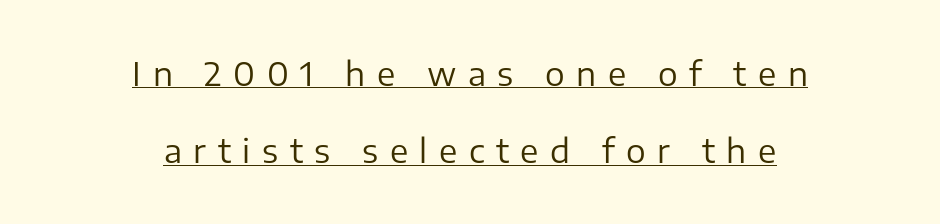
This is sans-serif lettering, the kind often seen on screens and signage. The axis of the letterforms is exactly vertical. Every word sits above its own underline. A great deal of white space separates one row of letters from the next. Spacing verdict: proportional, widths tailored to each character. The weight would be labelled regular, book, light, or lighter still.
